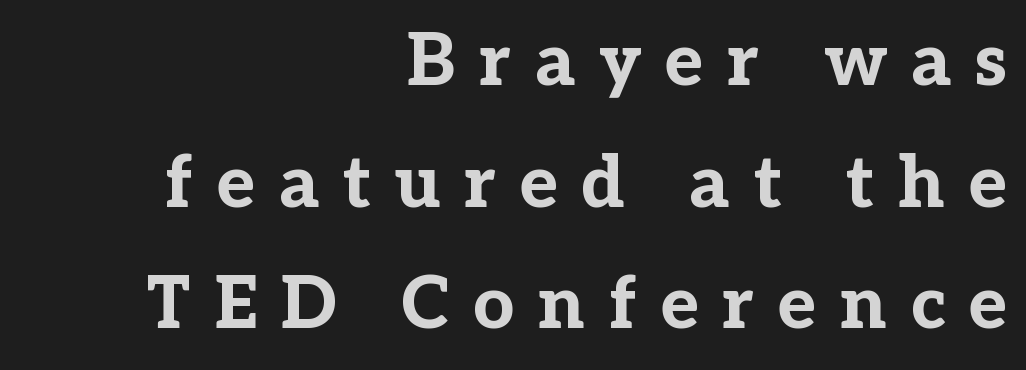
Varying glyph widths throughout — classic text-font behaviour. Clear beneath every line of the passage. Vertical spacing — default. Yep, those are serifs on the letters.
